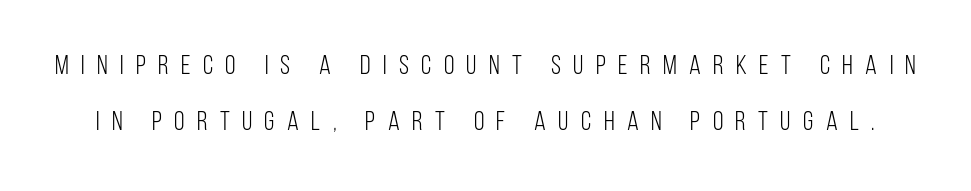
The image shows 27 px text type, upright; set loose line spacing (2.09x), unusually wide letter spacing (+0.46 em), not underlined.
